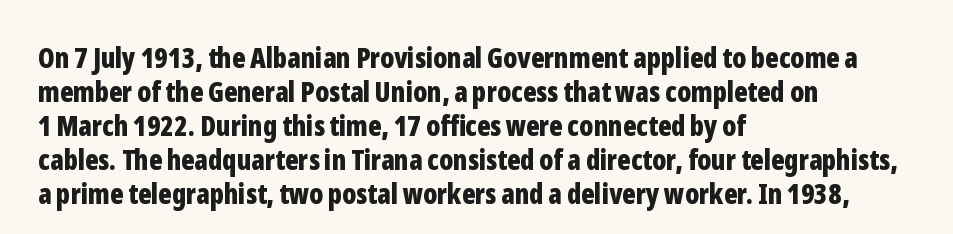
Q: Is the text bold? A: Yes.
Q: Is the text italic (slanted)? A: No, it is upright.
Q: Is the typeface a serif or a sans-serif typeface? A: Sans-serif.
Q: Is the text underlined? A: No.
Q: How is the paragraph aligned? A: Left-aligned.
Q: Is the spacing between letters normal or unusually wide? A: Normal.
Q: Width (condensed, normal, or wide)? A: Condensed.
Q: Stroke contrast? A: Low.
Q: x-height? A: Medium.
Q: Monospaced? A: No.
